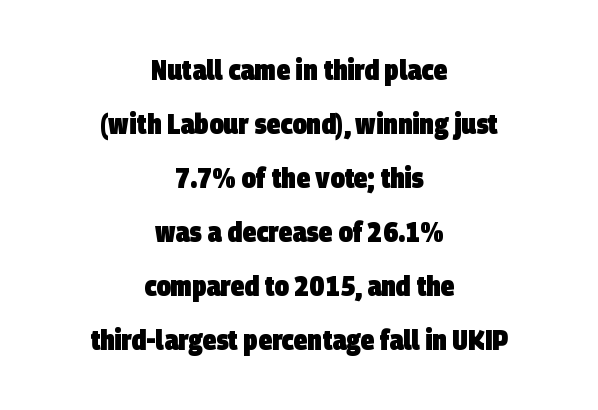
The image shows 28 px heavy, condensed sans-serif type; set centered, loose line spacing (1.93x), normal letter spacing, not underlined; low stroke contrast and a large x-height.
